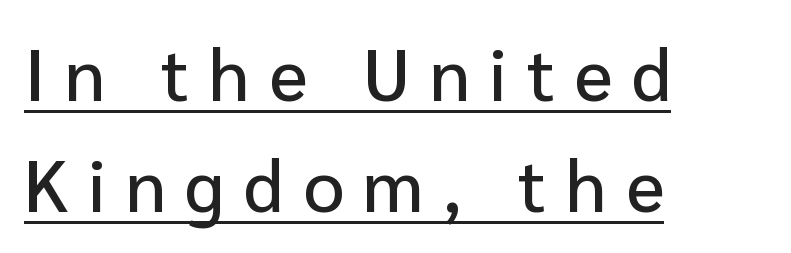
{"serif": "no", "italic": "no", "width": "normal", "stroke_contrast": "low", "x_height": "medium", "monospaced": "no", "underline": "yes", "align": "left", "line_spacing": "normal", "line_spacing_ratio": 1.54, "letter_spacing": "wide", "letter_spacing_em": 0.27, "glyph_px": 72}
